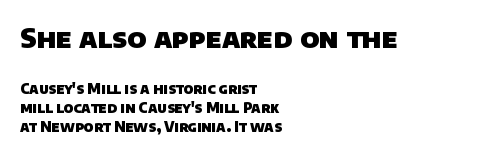
The image shows 27 px bold type; set left-aligned, normal line spacing (1.38x), normal letter spacing, not underlined; the first (top) block is 1.93x larger.
